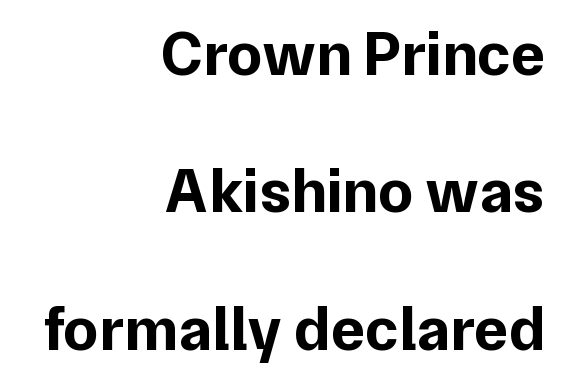
Q: Is the text bold? A: Yes.
Q: Is the text italic (slanted)? A: No, it is upright.
Q: Is the typeface a serif or a sans-serif typeface? A: Sans-serif.
Q: Is the text underlined? A: No.
Q: How is the paragraph aligned? A: Right-aligned.
Q: Is the spacing between letters normal or unusually wide? A: Normal.
Q: Is the spacing between lines tight, normal or loose? A: Loose.
Q: Width (condensed, normal, or wide)? A: Normal.
Q: Stroke contrast? A: Low.
Q: x-height? A: Medium.
Q: Monospaced? A: No.
